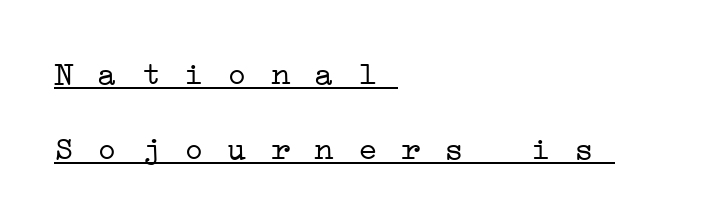
The image shows 33 px light, wide serif type, monospaced; set left-aligned, loose line spacing (2.26x), underlined; low stroke contrast and a medium x-height.
